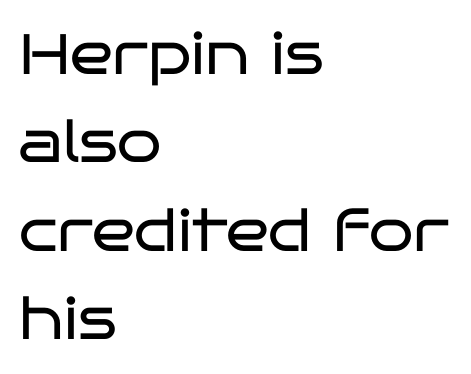
{"serif": "no", "italic": "no", "bold": "no", "weight": "regular", "width": "wide", "stroke_contrast": "low", "x_height": "large", "monospaced": "no", "underline": "no", "align": "left", "line_spacing": "normal", "line_spacing_ratio": 1.55, "letter_spacing": "normal", "letter_spacing_em": 0.0, "glyph_px": 57}
